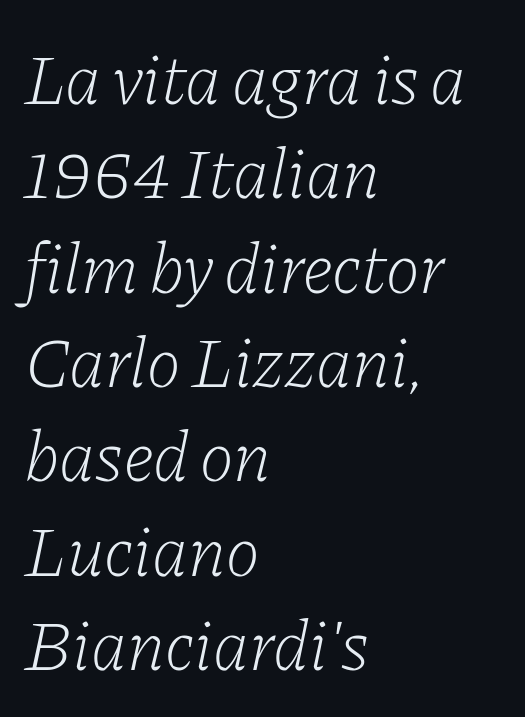
The letters advance in unequal steps, a hallmark of proportional type. Only glyphs here, with clear space below each row. The text carries the slant typical of an italic or oblique font. The designer went with a serif here, giving each stem small feet. The weight would be labelled regular, book, light, or lighter still.
